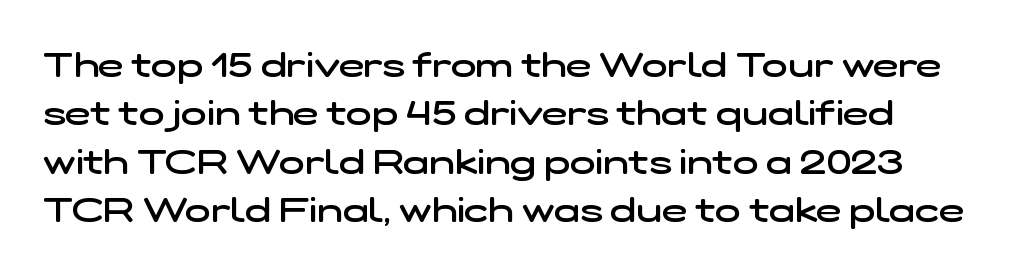
{"serif": "no", "bold": "semi", "weight": "semibold", "width": "wide", "stroke_contrast": "low", "x_height": "medium", "monospaced": "no", "underline": "no", "line_spacing": "normal", "line_spacing_ratio": 1.42, "letter_spacing": "normal", "letter_spacing_em": 0.0, "glyph_px": 34}
